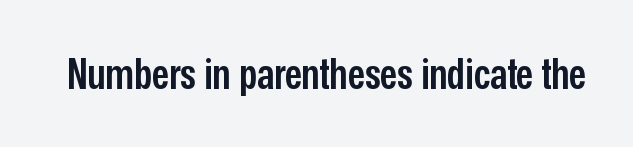
Each letter keeps its own natural width here, so spacing adapts to shape. Semibold letterforms, between regular and bold. In terms of posture, this sample is upright. Nothing sits at the stroke ends, so this counts as sans-serif.
